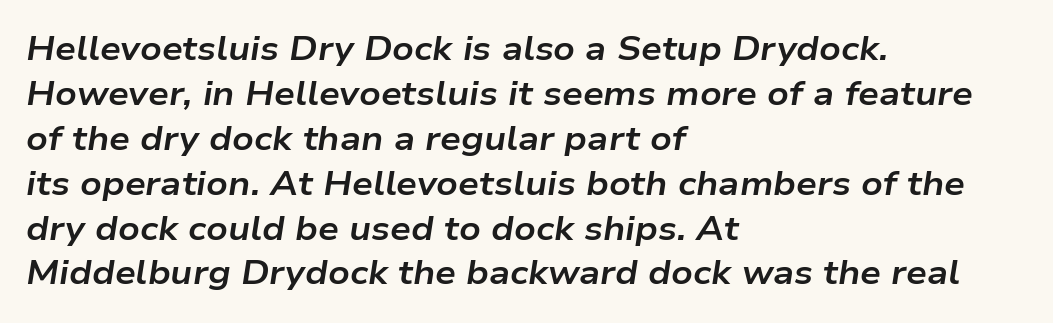
The image shows 33 px bold, wide type, italic (leaning right); set left-aligned, normal line spacing (1.36x), normal letter spacing, not underlined; low stroke contrast and a medium x-height.
